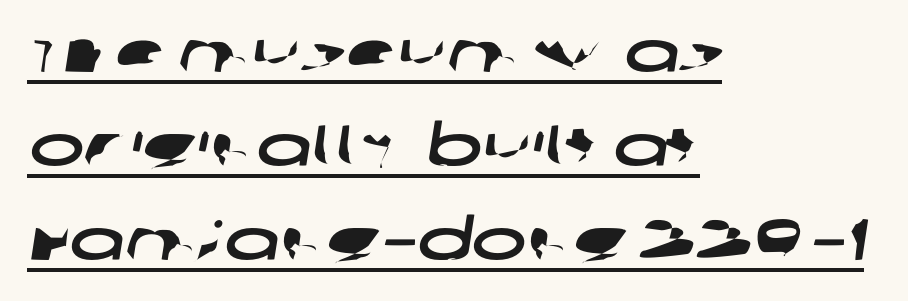
The image shows 58 px wide sans-serif type; set left-aligned, normal line spacing (1.62x), normal letter spacing, underlined; low stroke contrast and a large x-height.
